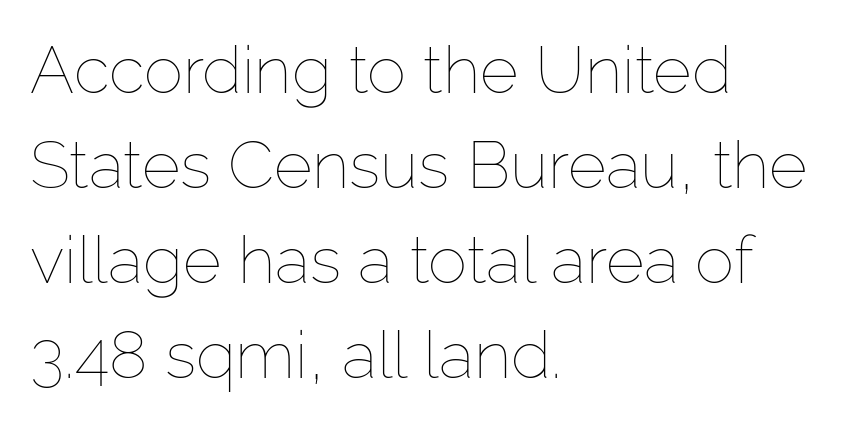
The tracking reads as untouched default to a designer's eye. Compared with a typical body face, this is equally light or lighter still. Has an underline been added? It has not. You could not count columns in this text — the font is proportionally spaced. Quick note: interline space is typical.
